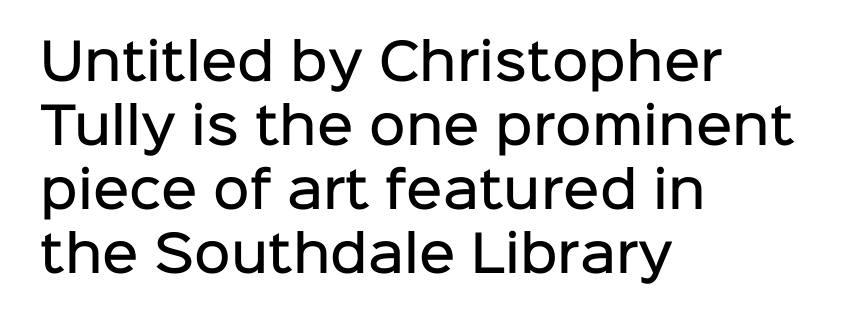
Q: Is the text bold? A: Semi-bold.
Q: Is the text italic (slanted)? A: No, it is upright.
Q: Is the typeface a serif or a sans-serif typeface? A: Sans-serif.
Q: Is the text underlined? A: No.
Q: How is the paragraph aligned? A: Left-aligned.
Q: Is the spacing between letters normal or unusually wide? A: Normal.
Q: Is the spacing between lines tight, normal or loose? A: Normal.
Q: Width (condensed, normal, or wide)? A: Normal.
Q: Stroke contrast? A: Low.
Q: x-height? A: Medium.
Q: Monospaced? A: No.
